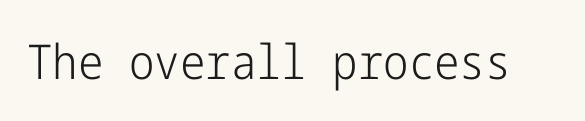
Q: Is the text bold? A: No.
Q: Is the text italic (slanted)? A: No, it is upright.
Q: Is the typeface a serif or a sans-serif typeface? A: Sans-serif.
Q: Is the text underlined? A: No.
Q: Is the spacing between letters normal or unusually wide? A: Normal.
Q: Width (condensed, normal, or wide)? A: Condensed.
Q: Stroke contrast? A: Low.
Q: x-height? A: Medium.
